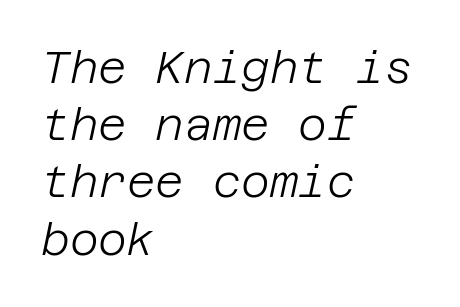
{"italic": "yes", "lean": "right", "slant_degrees": 12, "bold": "no", "weight": "light", "width": "normal", "stroke_contrast": "low", "x_height": "large", "underline": "no", "align": "left", "line_spacing": "normal", "line_spacing_ratio": 1.3, "letter_spacing": "normal", "letter_spacing_em": 0.0, "glyph_px": 44}
